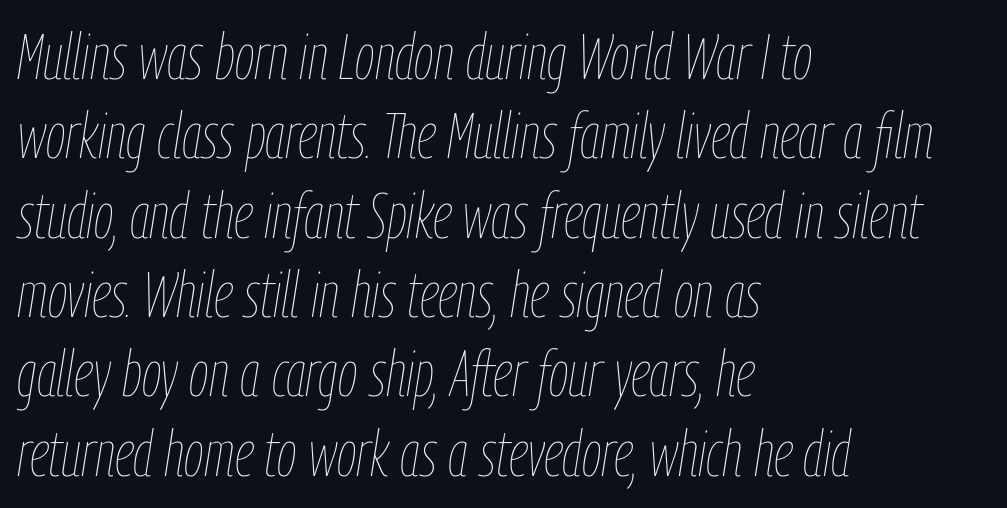
Q: Is the text bold? A: No.
Q: Is the text italic (slanted)? A: Yes, it leans right by about 9 degrees.
Q: Is the text underlined? A: No.
Q: How is the paragraph aligned? A: Left-aligned.
Q: Is the spacing between letters normal or unusually wide? A: Normal.
Q: Width (condensed, normal, or wide)? A: Condensed.
Q: Stroke contrast? A: Low.
Q: x-height? A: Medium.
Q: Monospaced? A: No.
